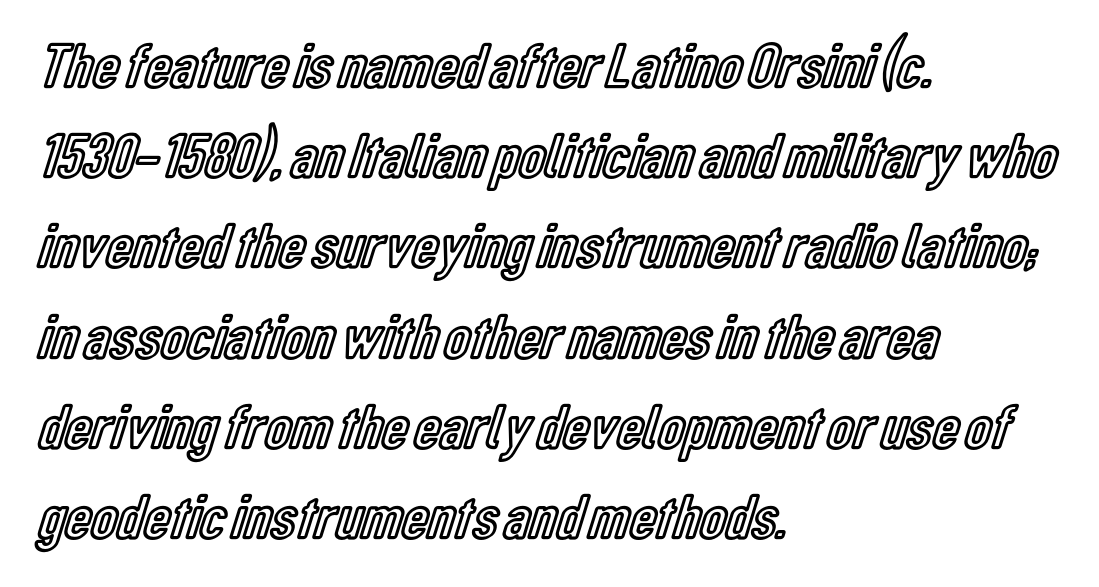
Is there much room between lines? A standard amount, neither cramped nor airy. Tracking value appears to be zero — textbook default spacing. These lines are rendered in a variable-pitch font. Does the copy run flush right? No — it runs flush left.
